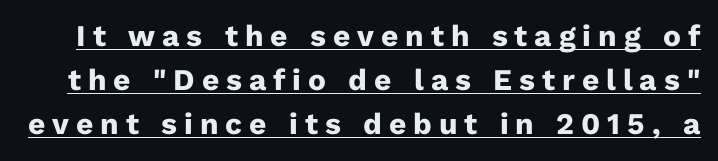
{"serif": "no", "italic": "no", "bold": "yes", "weight": "heavy", "width": "normal", "stroke_contrast": "low", "x_height": "medium", "monospaced": "no", "underline": "yes", "line_spacing": "normal", "line_spacing_ratio": 1.47, "letter_spacing": "wide", "letter_spacing_em": 0.23, "glyph_px": 30}
